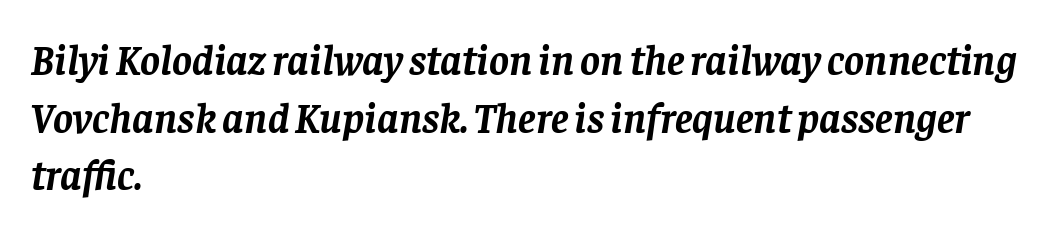
Nothing unusual about the tracking: characters are spaced as the font intends. The typeface chosen for these lines features serifs. Notice how thick the strokes are: this is what a full bold looks like. The rows are spaced the way most documents space them. Only glyphs here, with clear space below each row.
